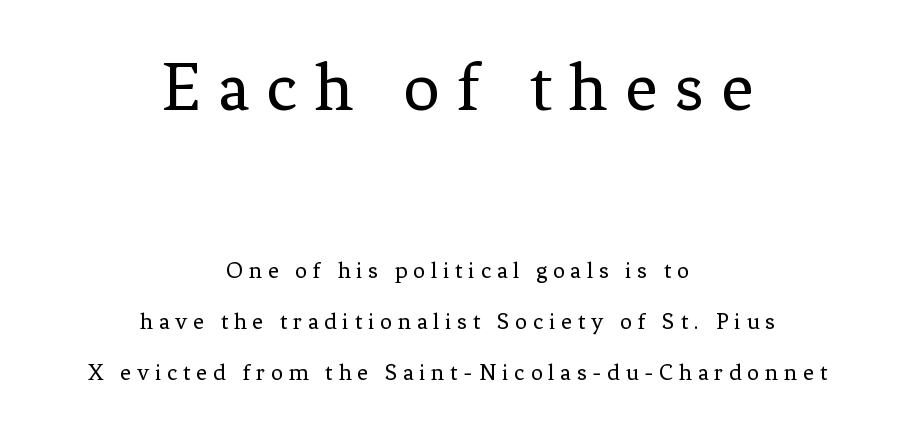
{"serif": "yes", "italic": "no", "bold": "no", "weight": "regular", "width": "normal", "stroke_contrast": "low", "x_height": "medium", "monospaced": "no", "underline": "no", "align": "center", "line_spacing": "loose", "line_spacing_ratio": 2.12, "letter_spacing": "wide", "letter_spacing_em": 0.24, "larger_block": "first", "size_ratio": 3.0, "glyph_px": 72}
